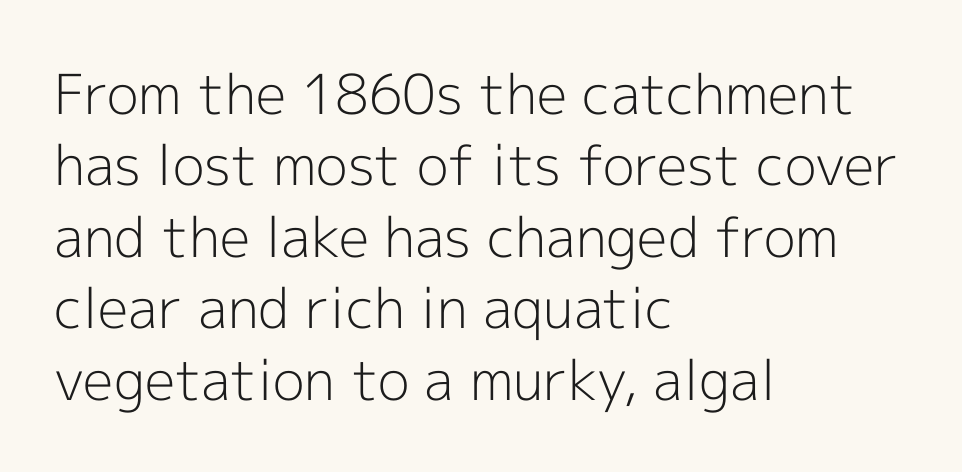
Q: Is the text bold? A: No.
Q: Is the text italic (slanted)? A: No, it is upright.
Q: Is the typeface a serif or a sans-serif typeface? A: Sans-serif.
Q: Is the text underlined? A: No.
Q: How is the paragraph aligned? A: Left-aligned.
Q: Is the spacing between letters normal or unusually wide? A: Normal.
Q: Is the spacing between lines tight, normal or loose? A: Normal.
Q: Width (condensed, normal, or wide)? A: Normal.
Q: x-height? A: Medium.
Q: Monospaced? A: No.
